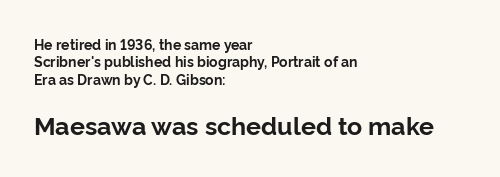
{"italic": "no", "bold": "yes", "underline": "no", "align": "left", "line_spacing": "normal", "line_spacing_ratio": 1.25, "letter_spacing": "normal", "letter_spacing_em": 0.0, "larger_block": "second", "size_ratio": 1.79, "glyph_px": 25}
